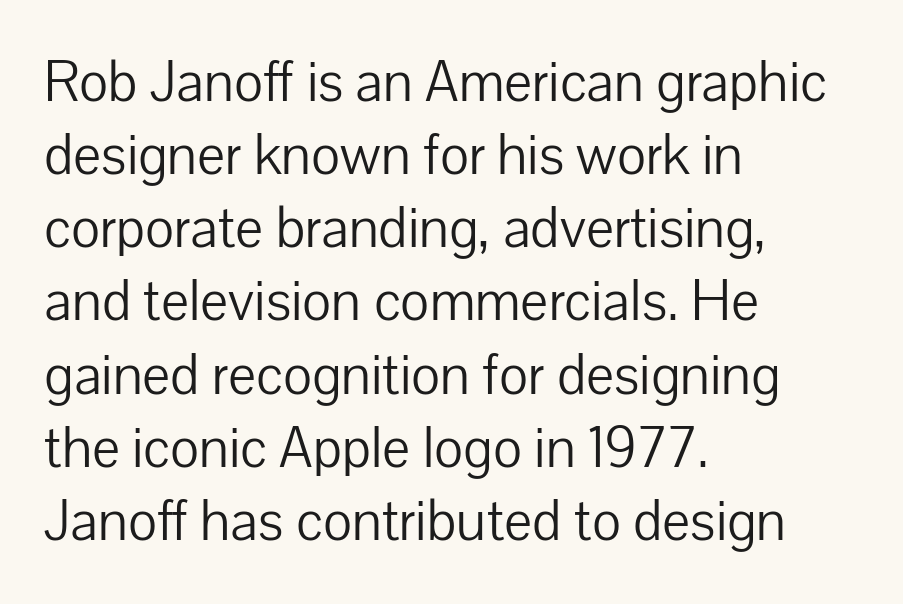
Plain, unruled lines of type. Note the varied advance widths — an 'i' is clearly narrower than an 'm'. Nobody touched the tracking dial on this one. Does the lettering tilt? It doesn't — this is upright. Where is the straight margin? On the left. Unbolded letterforms with no extra heft.
